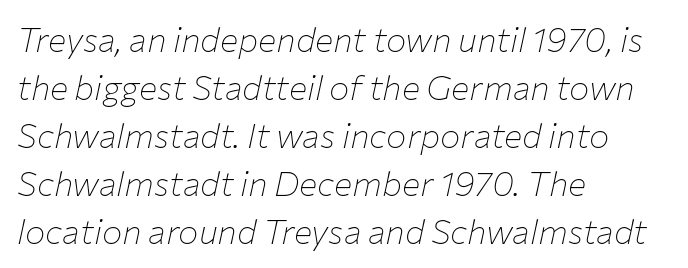
{"italic": "yes", "lean": "right", "slant_degrees": 12, "bold": "no", "weight": "thin", "width": "normal", "stroke_contrast": "low", "x_height": "medium", "monospaced": "no", "underline": "no", "align": "left", "line_spacing": "normal", "line_spacing_ratio": 1.41, "letter_spacing": "normal", "letter_spacing_em": 0.0, "glyph_px": 34}
